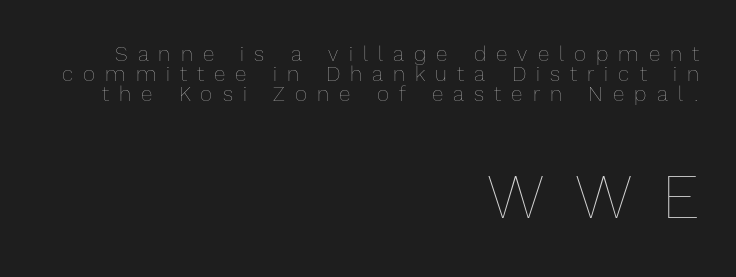
{"italic": "no", "bold": "no", "weight": "thin", "width": "normal", "x_height": "medium", "monospaced": "no", "underline": "no", "align": "right", "line_spacing": "tight", "line_spacing_ratio": 0.96, "letter_spacing": "wide", "letter_spacing_em": 0.48, "larger_block": "second", "size_ratio": 3.0, "glyph_px": 63}
